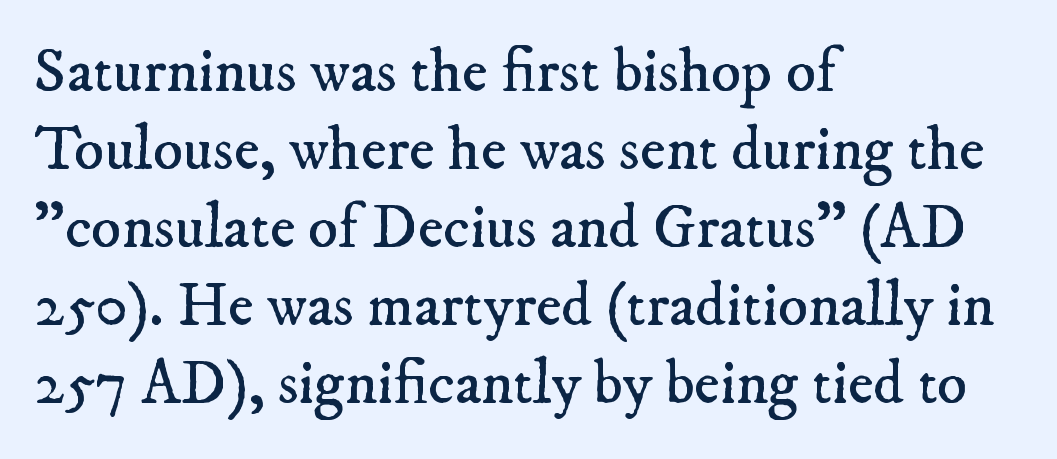
Q: Is the text bold? A: No.
Q: Is the typeface a serif or a sans-serif typeface? A: Serif.
Q: Is the text underlined? A: No.
Q: How is the paragraph aligned? A: Left-aligned.
Q: Is the spacing between letters normal or unusually wide? A: Normal.
Q: Is the spacing between lines tight, normal or loose? A: Normal.
Q: Width (condensed, normal, or wide)? A: Normal.
Q: Stroke contrast? A: Low.
Q: x-height? A: Small.
Q: Monospaced? A: No.
